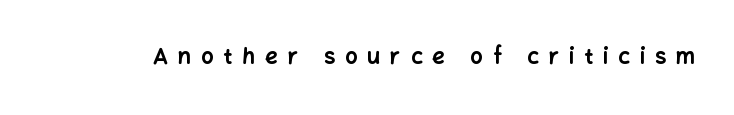
{"italic": "no", "bold": "yes", "underline": "no", "letter_spacing": "wide", "letter_spacing_em": 0.46, "glyph_px": 22}
